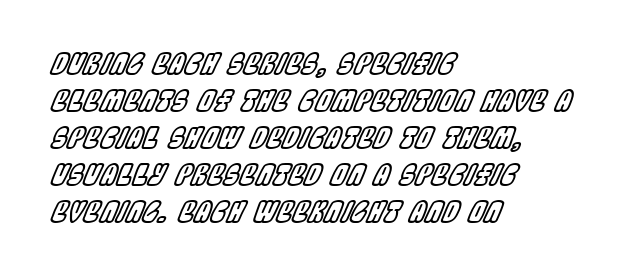
The image shows 29 px condensed type, italic (leaning right); set left-aligned, normal line spacing (1.28x), normal letter spacing, not underlined; a large x-height.
